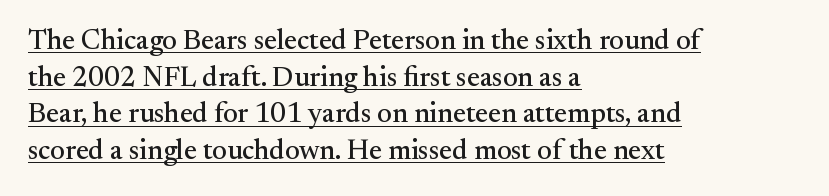
Q: Is the text italic (slanted)? A: No, it is upright.
Q: Is the typeface a serif or a sans-serif typeface? A: Serif.
Q: Is the text underlined? A: Yes.
Q: How is the paragraph aligned? A: Left-aligned.
Q: Is the spacing between letters normal or unusually wide? A: Normal.
Q: Is the spacing between lines tight, normal or loose? A: Normal.
Q: Width (condensed, normal, or wide)? A: Normal.
Q: Stroke contrast? A: Medium.
Q: x-height? A: Small.
Q: Monospaced? A: No.
